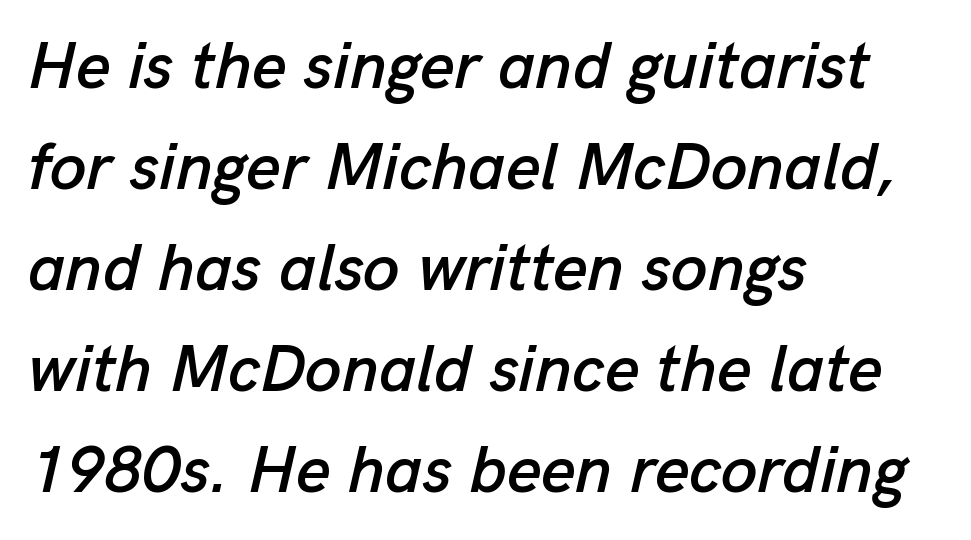
{"italic": "yes", "lean": "right", "slant_degrees": 13, "width": "normal", "stroke_contrast": "low", "x_height": "medium", "monospaced": "no", "underline": "no", "align": "left", "line_spacing": "normal", "line_spacing_ratio": 1.53, "letter_spacing": "normal", "letter_spacing_em": 0.0, "glyph_px": 66}
